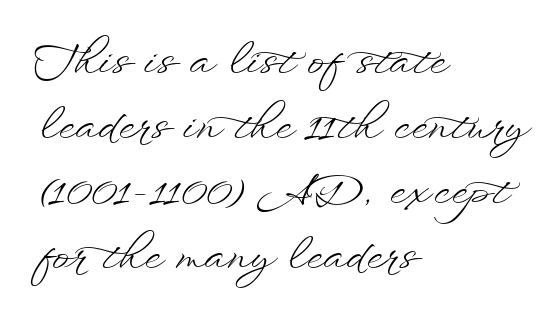
{"bold": "no", "weight": "light", "width": "wide", "stroke_contrast": "low", "x_height": "small", "monospaced": "no", "underline": "no", "align": "left", "line_spacing": "normal", "line_spacing_ratio": 1.55, "letter_spacing": "normal", "letter_spacing_em": 0.0, "glyph_px": 42}
